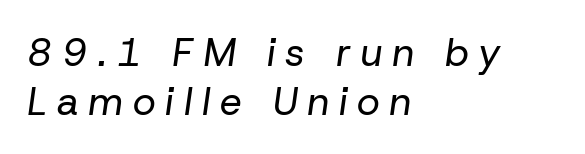
{"italic": "yes", "lean": "right", "slant_degrees": 8, "bold": "no", "weight": "regular", "width": "normal", "stroke_contrast": "low", "x_height": "medium", "monospaced": "no", "underline": "no", "align": "left", "line_spacing": "normal", "line_spacing_ratio": 1.25, "letter_spacing": "wide", "letter_spacing_em": 0.25, "glyph_px": 39}
